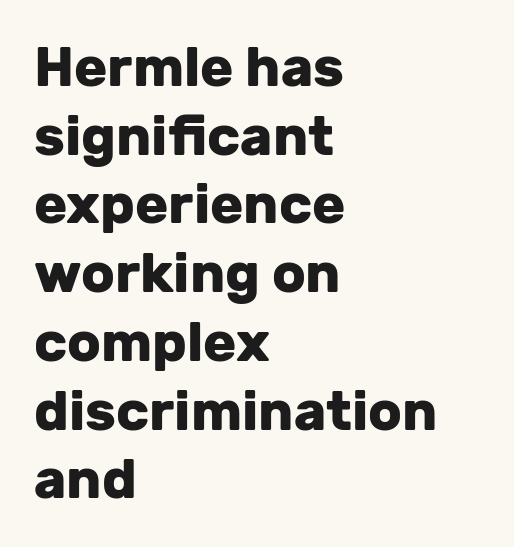
I'd call this a sans setting — the letters go barefoot. These lines are set flush left with a ragged right edge. Heft: maximum for text — a bold. What's the leading like? Ordinary, nothing unusual. This rendering features lettering with no underline.
